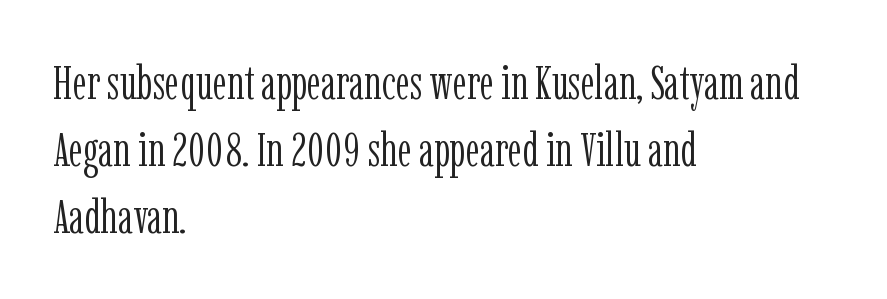
{"serif": "yes", "italic": "no", "bold": "no", "weight": "light", "width": "condensed", "stroke_contrast": "low", "x_height": "medium", "monospaced": "no", "underline": "no", "align": "left", "line_spacing": "normal", "line_spacing_ratio": 1.4, "letter_spacing": "normal", "letter_spacing_em": 0.0, "glyph_px": 48}
